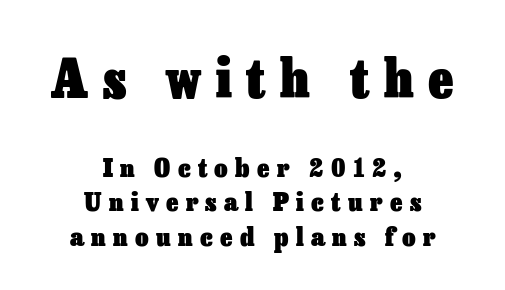
The image shows 53 px heavy type, upright; set centered, normal line spacing (1.33x), unusually wide letter spacing (+0.28 em), not underlined; the first (top) block is 2.04x larger; low stroke contrast and a medium x-height.
